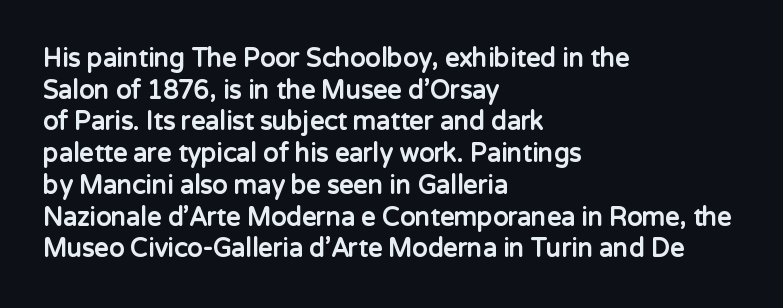
The image shows 25 px bold type, upright; set left-aligned, normal line spacing (1.27x), normal letter spacing, not underlined.
